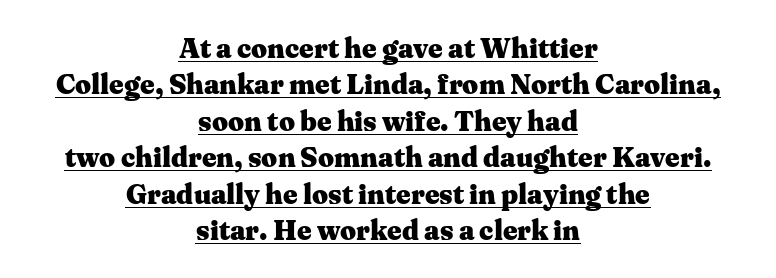
{"serif": "yes", "italic": "no", "bold": "yes", "weight": "heavy", "width": "wide", "stroke_contrast": "medium", "x_height": "medium", "monospaced": "no", "underline": "yes", "align": "center", "line_spacing": "normal", "line_spacing_ratio": 1.3, "letter_spacing": "normal", "letter_spacing_em": 0.0, "glyph_px": 28}
